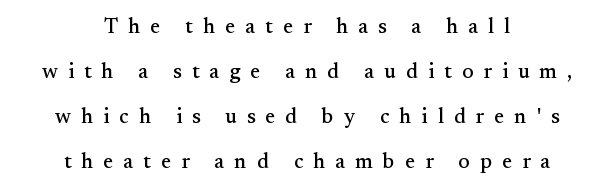
This sample trades compactness for vertical openness between lines. Descender tails drop into unmarked territory. Honestly, the letter spacing is so wide it's the main thing you notice. The paragraph has two soft edges and a firm central axis. If you drew a line through each stem, it would be perfectly vertical.
